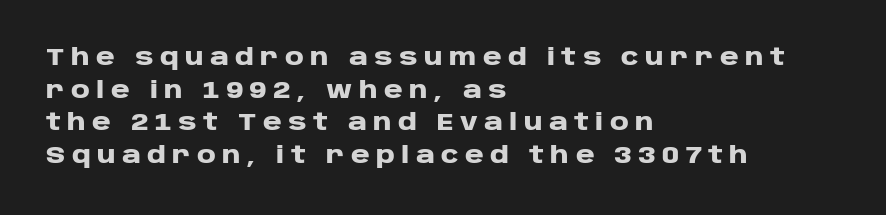
{"italic": "no", "bold": "yes", "underline": "no", "align": "left", "line_spacing": "normal", "line_spacing_ratio": 1.42, "letter_spacing": "wide", "letter_spacing_em": 0.28, "glyph_px": 23}
